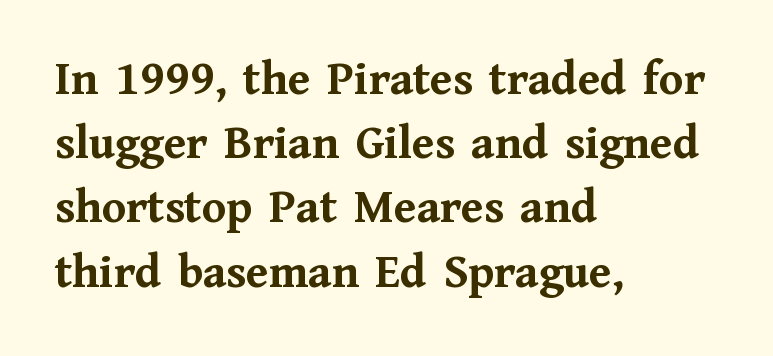
Q: Is the text bold? A: Yes.
Q: Is the text italic (slanted)? A: No, it is upright.
Q: Is the typeface a serif or a sans-serif typeface? A: Serif.
Q: Is the text underlined? A: No.
Q: How is the paragraph aligned? A: Left-aligned.
Q: Is the spacing between letters normal or unusually wide? A: Normal.
Q: Is the spacing between lines tight, normal or loose? A: Normal.
Q: Width (condensed, normal, or wide)? A: Normal.
Q: Stroke contrast? A: Medium.
Q: x-height? A: Medium.
Q: Monospaced? A: No.
